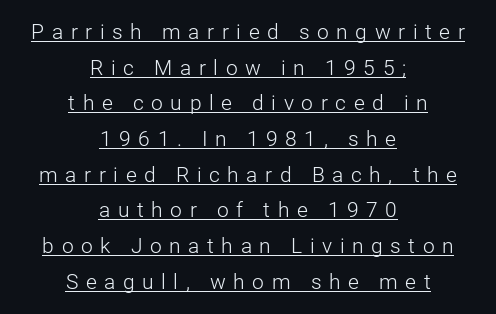
Q: Is the text bold? A: No.
Q: Is the text italic (slanted)? A: No, it is upright.
Q: Is the text underlined? A: Yes.
Q: How is the paragraph aligned? A: Centered.
Q: Is the spacing between letters normal or unusually wide? A: Unusually wide.
Q: Is the spacing between lines tight, normal or loose? A: Normal.
